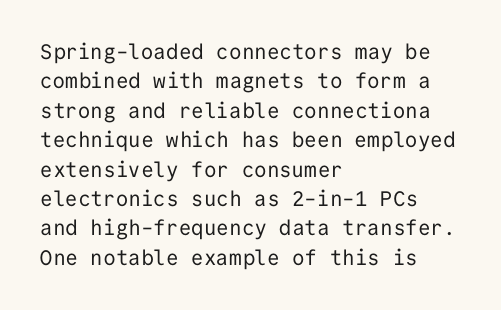
{"italic": "no", "bold": "no", "underline": "no", "align": "left", "line_spacing": "normal", "line_spacing_ratio": 1.4, "letter_spacing": "normal", "letter_spacing_em": 0.0, "glyph_px": 21}
